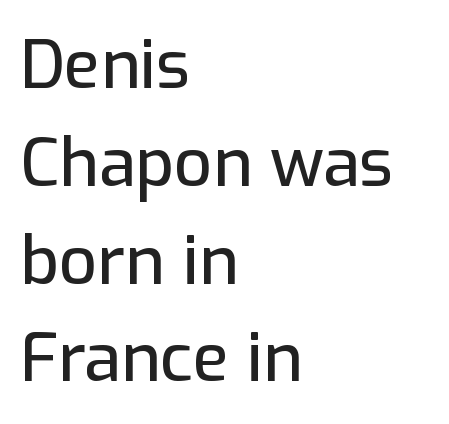
Check under the words: just untouched page. The compositor pushed each line to the left boundary. This sample keeps an unexceptional amount of space between lines. A typesetter would call this proportional, since set widths differ per character. If you drew a line through each stem, it would be perfectly vertical.
